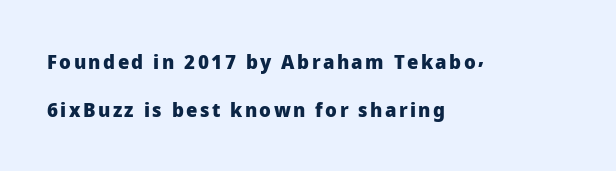
The image shows 20 px bold type, upright; set left-aligned, loose line spacing (2.41x), not underlined.
